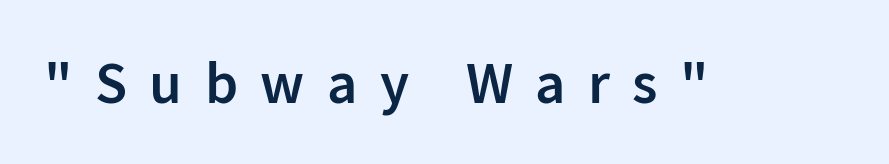
{"serif": "no", "italic": "no", "bold": "semi", "weight": "semibold", "width": "normal", "stroke_contrast": "low", "x_height": "medium", "monospaced": "no", "underline": "no", "letter_spacing": "wide", "letter_spacing_em": 0.38, "glyph_px": 59}
